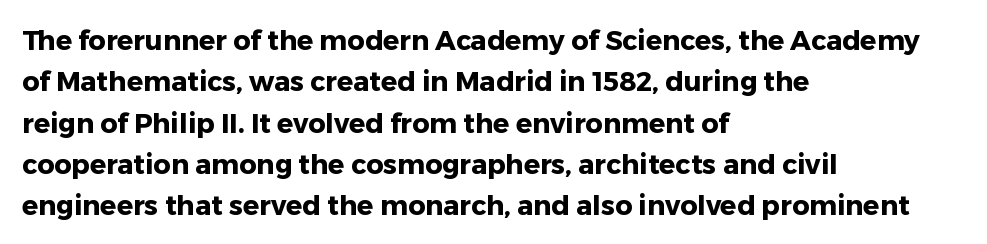
{"italic": "no", "bold": "yes", "underline": "no", "align": "left", "line_spacing": "normal", "line_spacing_ratio": 1.53, "letter_spacing": "normal", "letter_spacing_em": 0.0, "glyph_px": 27}
